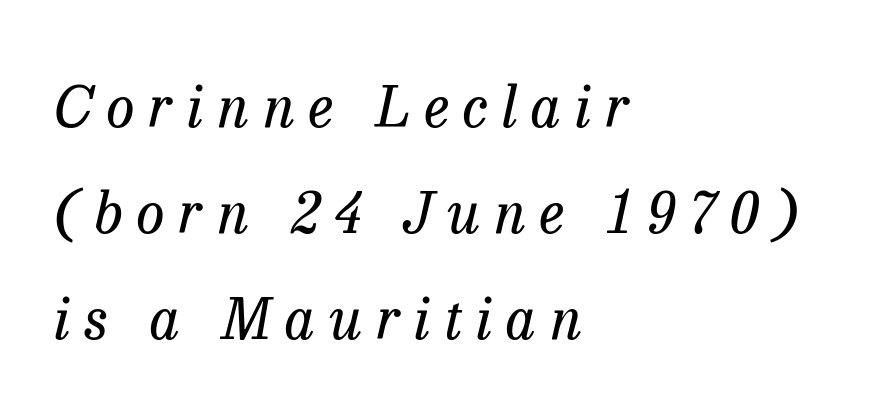
The image shows 57 px regular-weight serif type, italic (leaning right); set left-aligned, line spacing 1.86x, unusually wide letter spacing (+0.25 em), not underlined; low stroke contrast and a medium x-height.
